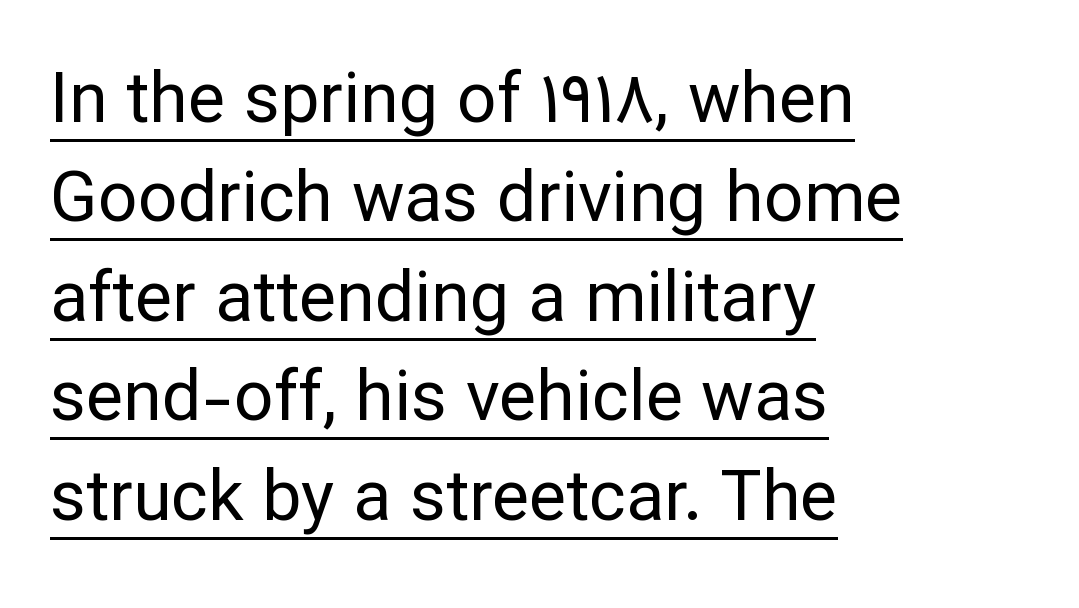
Compared with a typical body face, this is equally light or lighter still. Font category for this specimen: sans-serif. These lines are rendered in a variable-pitch font. Every row of glyphs begins at an identical x-position on the left. The specimen includes a rule beneath the text block's lines.
